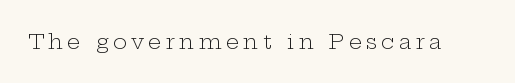
Q: Is the text bold? A: No.
Q: Is the text italic (slanted)? A: No, it is upright.
Q: Is the text underlined? A: No.
Q: Is the spacing between letters normal or unusually wide? A: Unusually wide.
